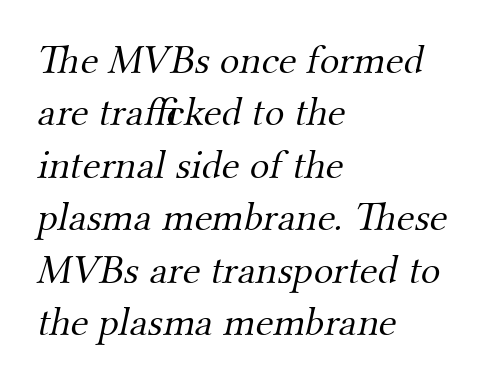
{"serif": "yes", "bold": "no", "weight": "light", "width": "normal", "stroke_contrast": "medium", "x_height": "small", "monospaced": "no", "underline": "no", "align": "left", "line_spacing": "normal", "line_spacing_ratio": 1.28, "letter_spacing": "normal", "letter_spacing_em": 0.0, "glyph_px": 41}
